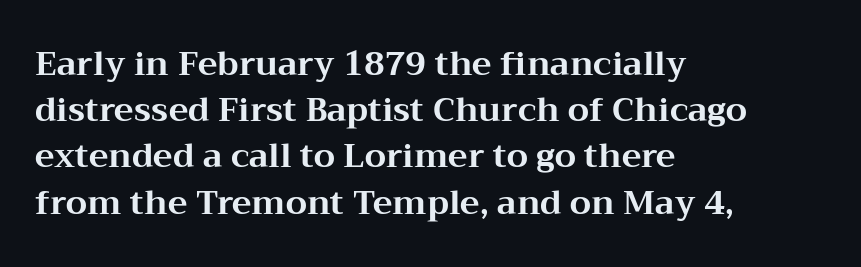
Each letter's strokes conclude with small projecting serifs. Looks like regular typesetting: each glyph gets only the width it needs. Ordinary non-slanted type is in use. Spacing between characters is what you'd get straight out of the box.
